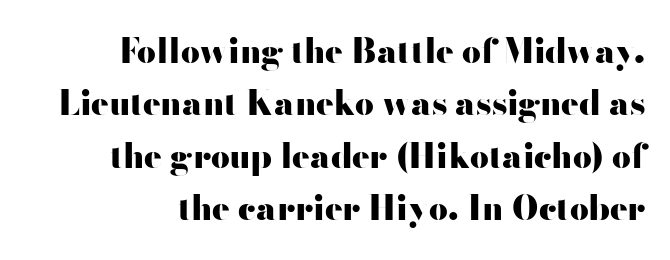
Q: Is the text bold? A: Yes.
Q: Is the text italic (slanted)? A: No, it is upright.
Q: Is the typeface a serif or a sans-serif typeface? A: Serif.
Q: Is the text underlined? A: No.
Q: How is the paragraph aligned? A: Right-aligned.
Q: Is the spacing between letters normal or unusually wide? A: Normal.
Q: Is the spacing between lines tight, normal or loose? A: Normal.
Q: Width (condensed, normal, or wide)? A: Wide.
Q: Stroke contrast? A: High.
Q: x-height? A: Small.
Q: Monospaced? A: No.
